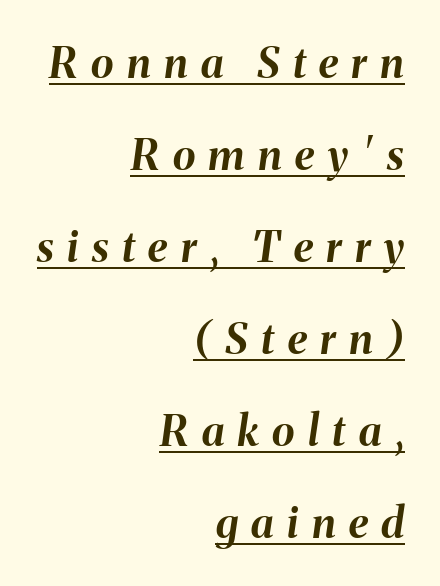
Letter spacing: wide. Do the characters align in a grid? No, the font is proportional. The typography opts for an oblique posture over an upright one. Teacher's note: observe the even right margin — that is flush-right alignment. Decoration check: the copy is underlined.
